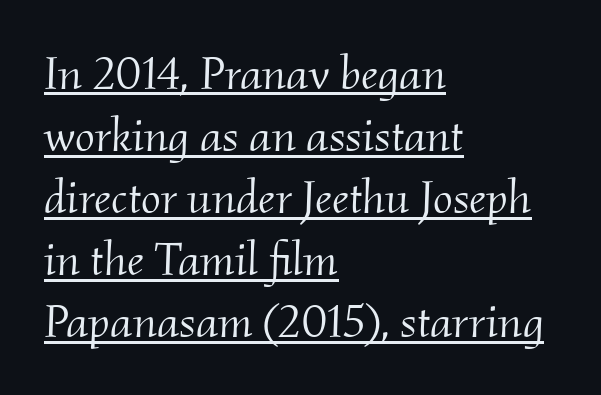
The image shows 47 px light serif type, italic (leaning right); set left-aligned, normal line spacing (1.32x), normal letter spacing, underlined; medium stroke contrast and a small x-height.
